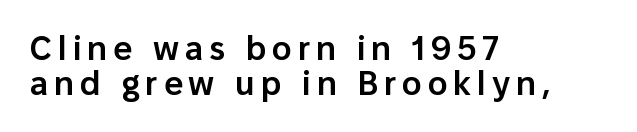
{"serif": "no", "italic": "no", "bold": "semi", "weight": "semibold", "width": "normal", "stroke_contrast": "low", "x_height": "medium", "monospaced": "no", "underline": "no", "align": "left", "line_spacing": "tight", "line_spacing_ratio": 1.05, "glyph_px": 33}
